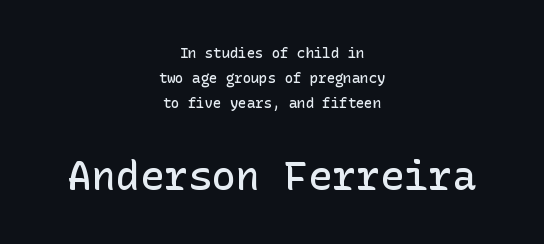
Underlining? Definitely not there. Every letter is mildly thick-stroked: semibold rather than bold. Does the type have serifs? No, each stem ends abruptly. No italicization has been applied; the sample stays upright. A typesetter would call this zero additional tracking.
